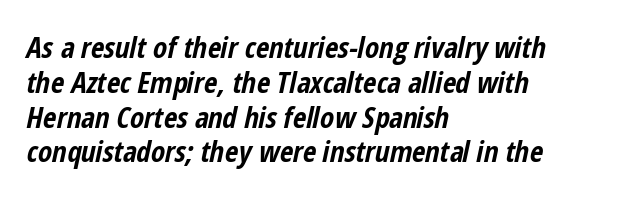
{"italic": "yes", "lean": "right", "slant_degrees": 12, "bold": "yes", "weight": "bold", "width": "condensed", "stroke_contrast": "low", "x_height": "medium", "monospaced": "no", "underline": "no", "align": "left", "line_spacing_ratio": 1.2, "letter_spacing": "normal", "letter_spacing_em": 0.0, "glyph_px": 29}
